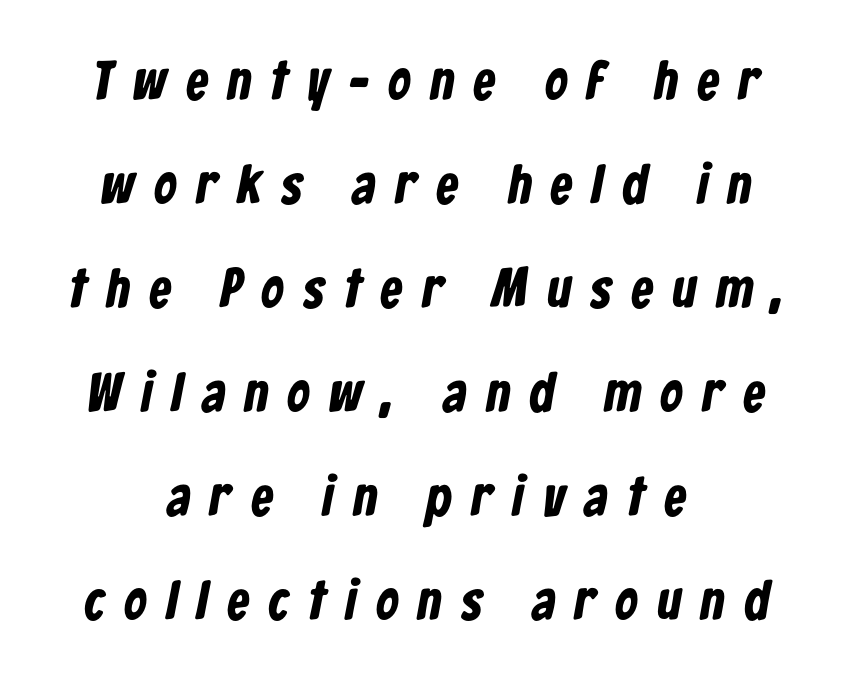
Typesetter's note: full bold, strokes at maximum text heaviness. Is the letter spacing exaggerated? Yes — the characters are pushed far apart. Quick note: underline off. The face used here is proportionally spaced, like ordinary book or web type. The text block is weighted toward neither margin, spreading evenly from the middle.
